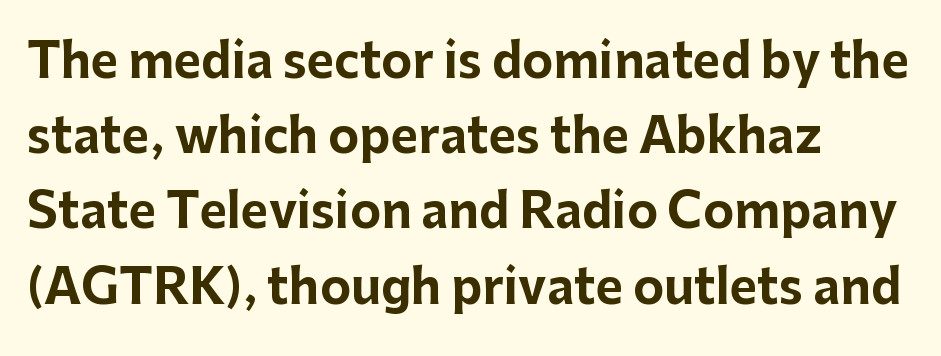
The image shows 47 px bold sans-serif type, upright; set left-aligned, normal line spacing (1.6x), normal letter spacing, not underlined; low stroke contrast and a medium x-height.
